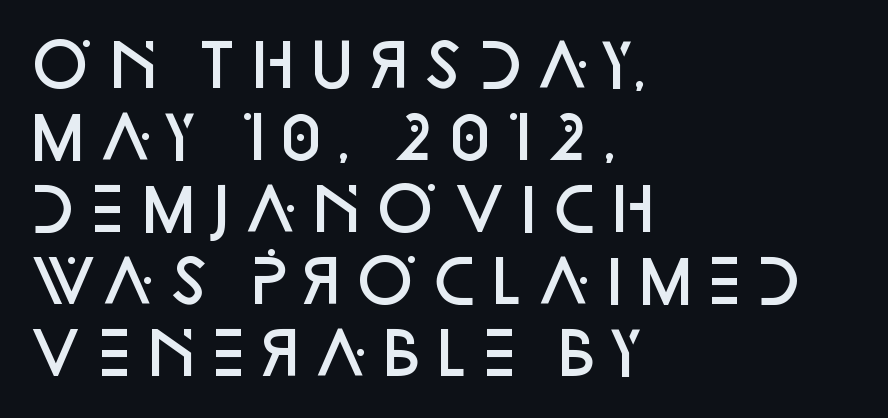
These lines carry some extra weight — a demibold, not a full bold. Stroke terminals: plain, sans-serif. This is roman type, the default non-slanted kind. The text block is weighted toward the left margin, trailing off unevenly rightward.
